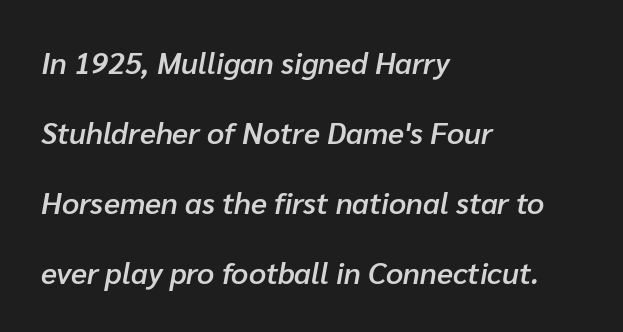
The image shows 30 px semibold type, italic (leaning right); set left-aligned, loose line spacing (2.33x), normal letter spacing, not underlined; low stroke contrast and a medium x-height.
